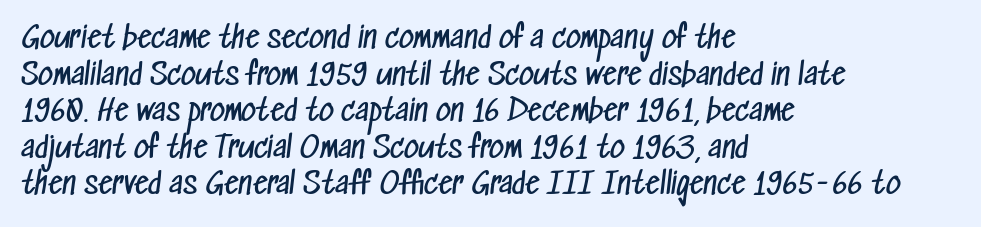
Each stroke keeps to a modest, everyday thickness or less. The passage shown is typed in a proportional face where columns would drift. Alignment: flush left. Type style note: lacks serifs. Observe the ordinary spacing: letters are neighbours, not strangers. Honestly, the row spacing looks completely unremarkable.
